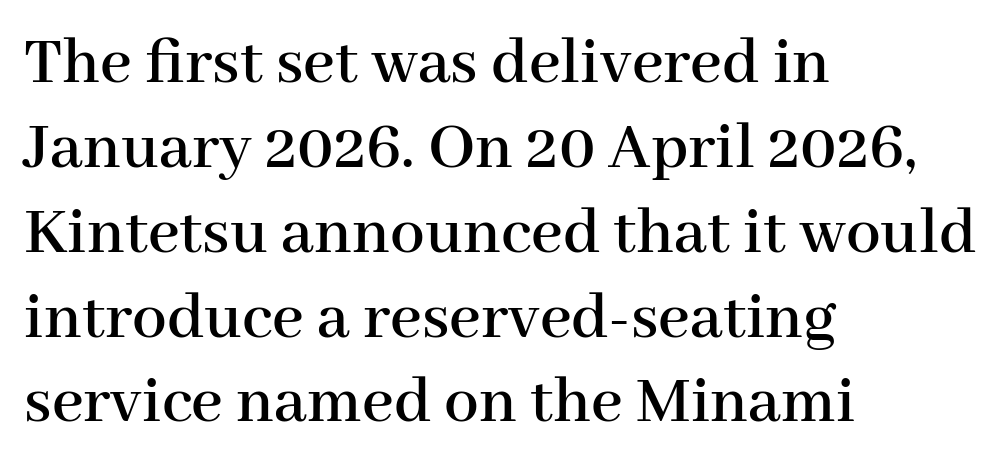
Q: Is the text italic (slanted)? A: No, it is upright.
Q: Is the typeface a serif or a sans-serif typeface? A: Serif.
Q: Is the text underlined? A: No.
Q: How is the paragraph aligned? A: Left-aligned.
Q: Is the spacing between letters normal or unusually wide? A: Normal.
Q: Width (condensed, normal, or wide)? A: Normal.
Q: Stroke contrast? A: High.
Q: x-height? A: Medium.
Q: Monospaced? A: No.
